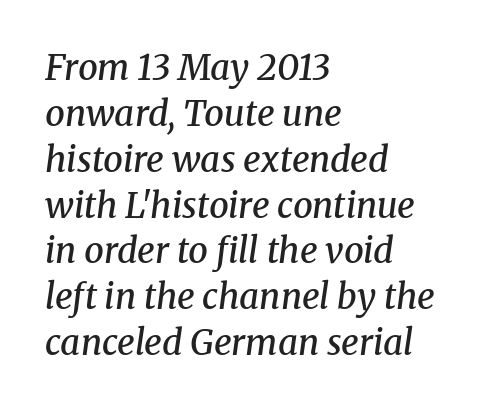
Q: Is the text bold? A: Semi-bold.
Q: Is the text italic (slanted)? A: Yes, it leans right by about 8 degrees.
Q: Is the typeface a serif or a sans-serif typeface? A: Serif.
Q: Is the text underlined? A: No.
Q: How is the paragraph aligned? A: Left-aligned.
Q: Is the spacing between letters normal or unusually wide? A: Normal.
Q: Is the spacing between lines tight, normal or loose? A: Normal.
Q: Width (condensed, normal, or wide)? A: Normal.
Q: Stroke contrast? A: Medium.
Q: x-height? A: Medium.
Q: Monospaced? A: No.
